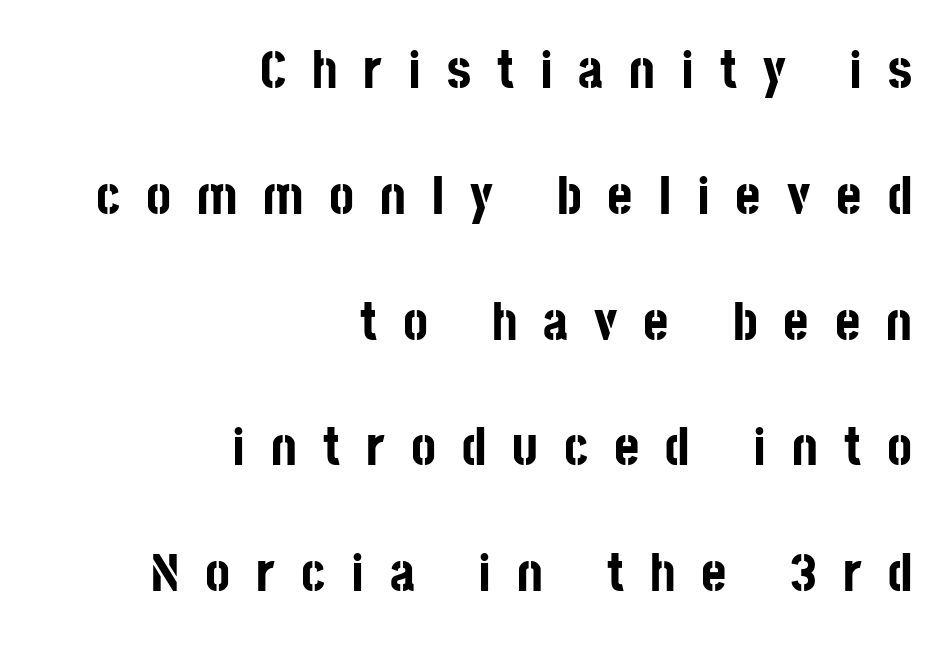
Q: Is the text bold? A: Yes.
Q: Is the text italic (slanted)? A: No, it is upright.
Q: Is the typeface a serif or a sans-serif typeface? A: Sans-serif.
Q: Is the text underlined? A: No.
Q: How is the paragraph aligned? A: Right-aligned.
Q: Is the spacing between letters normal or unusually wide? A: Unusually wide.
Q: Is the spacing between lines tight, normal or loose? A: Loose.
Q: Width (condensed, normal, or wide)? A: Condensed.
Q: Stroke contrast? A: Low.
Q: x-height? A: Large.
Q: Monospaced? A: No.
